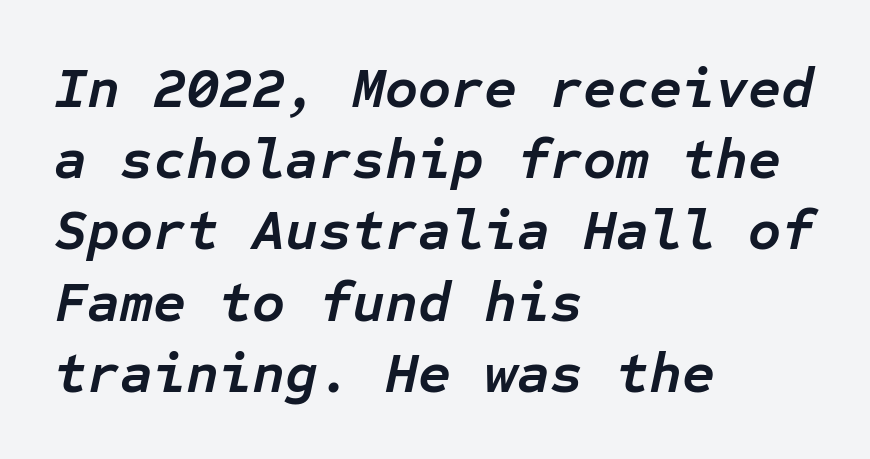
Q: Is the text bold? A: Yes.
Q: Is the text italic (slanted)? A: Yes, it leans right by about 12 degrees.
Q: Is the text underlined? A: No.
Q: How is the paragraph aligned? A: Left-aligned.
Q: Is the spacing between letters normal or unusually wide? A: Normal.
Q: Is the spacing between lines tight, normal or loose? A: Normal.
Q: Width (condensed, normal, or wide)? A: Normal.
Q: Stroke contrast? A: Low.
Q: x-height? A: Medium.
Q: Monospaced? A: Yes.
